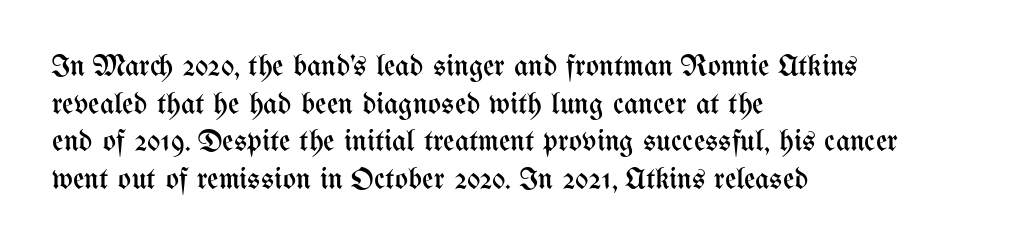
{"italic": "no", "bold": "no", "weight": "regular", "width": "condensed", "stroke_contrast": "medium", "x_height": "medium", "monospaced": "no", "underline": "no", "align": "left", "line_spacing_ratio": 1.21, "letter_spacing": "normal", "letter_spacing_em": 0.0, "glyph_px": 31}
